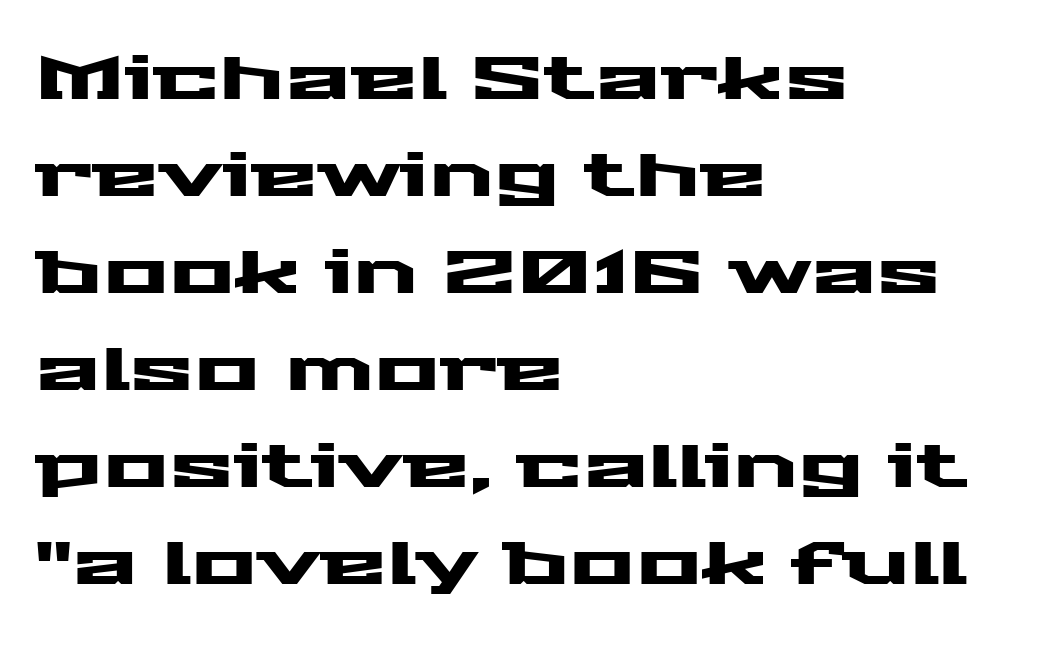
{"serif": "no", "italic": "no", "width": "wide", "stroke_contrast": "medium", "x_height": "medium", "monospaced": "no", "underline": "no", "align": "left", "line_spacing": "normal", "line_spacing_ratio": 1.59, "letter_spacing": "normal", "letter_spacing_em": 0.0, "glyph_px": 61}
